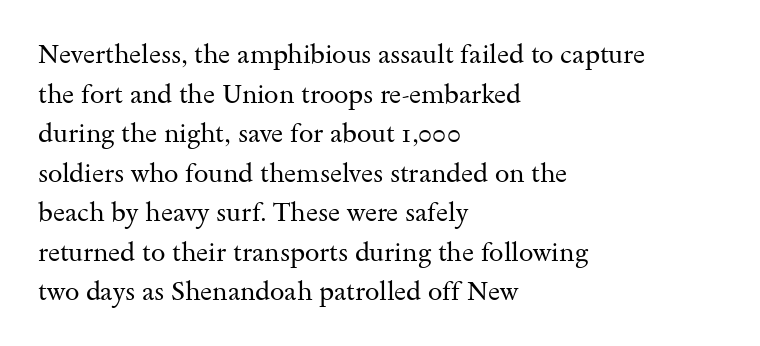
The image shows 26 px text type, upright; set left-aligned, normal line spacing (1.52x), normal letter spacing, not underlined.
